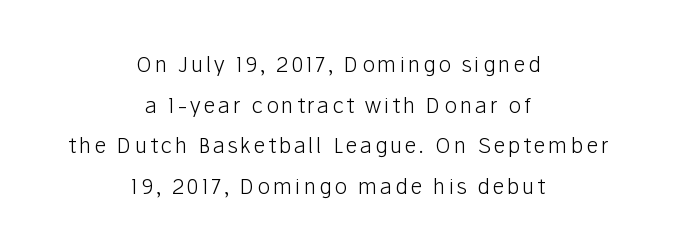
The image shows 21 px text type, upright; set centered, loose line spacing (1.93x), not underlined.
